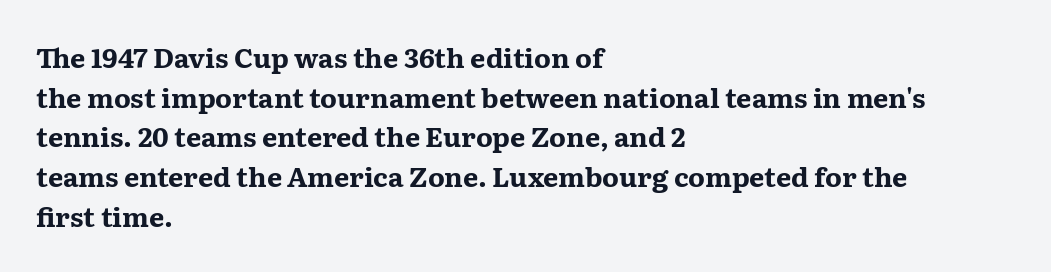
The glyphs are unaccompanied by any horizontal stroke below them. The characters look thick and weighty, a clear bold. Horizontally, the lines are justified to the leading edge only. Successive baselines arrive at the customary interval. Ordinary non-slanted type is in use.
